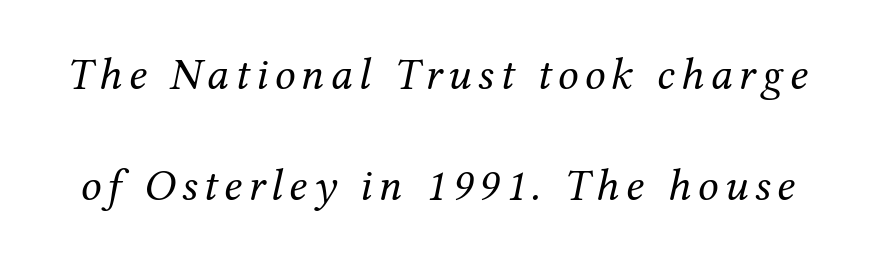
{"serif": "yes", "italic": "yes", "lean": "right", "slant_degrees": 12, "bold": "no", "weight": "regular", "width": "normal", "stroke_contrast": "medium", "x_height": "medium", "monospaced": "no", "underline": "no", "line_spacing": "loose", "line_spacing_ratio": 2.42, "glyph_px": 46}
